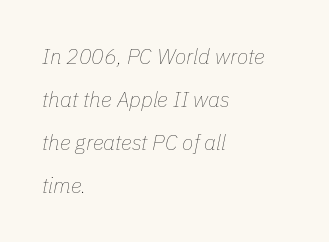
The image shows 21 px text type, italic (leaning right); set left-aligned, loose line spacing (2.05x), normal letter spacing, not underlined.
